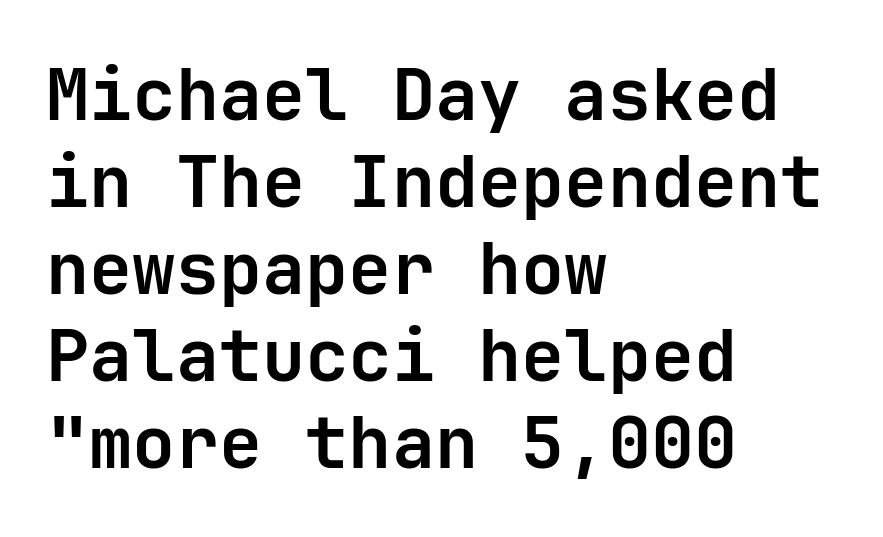
Every character here occupies the same horizontal width, giving the sample a typewriter-like rhythm. Bold? Absolutely — the strokes are thick and heavy. This rendering leaves character spacing at its baseline value. Beneath every word, the page is bare.
